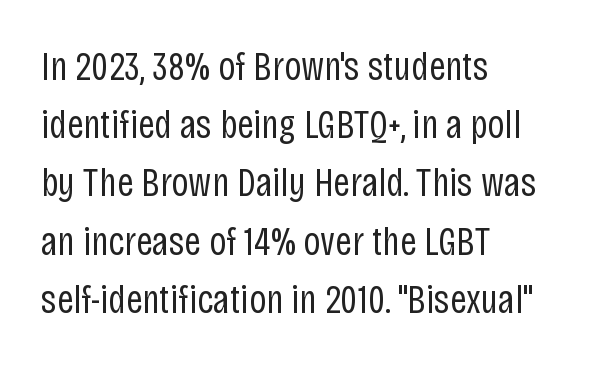
The strokes are not fattened; the text isn't bold. To sum up the face: it is a sans, with no serifs. Rows of type keep a routine distance in the vertical direction. The space beneath each line is pristine and unruled. Layout note: lines flush left.
